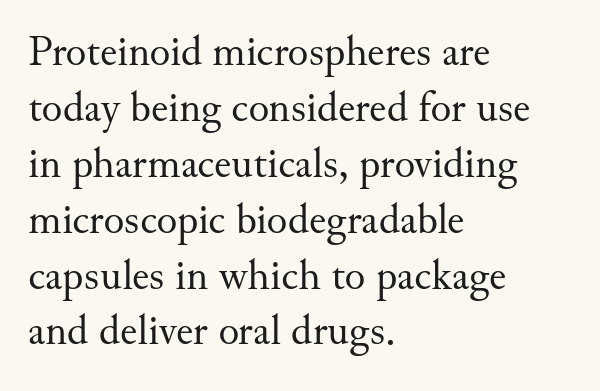
Q: Is the text bold? A: No.
Q: Is the text italic (slanted)? A: No, it is upright.
Q: Is the typeface a serif or a sans-serif typeface? A: Serif.
Q: Is the text underlined? A: No.
Q: How is the paragraph aligned? A: Left-aligned.
Q: Is the spacing between letters normal or unusually wide? A: Normal.
Q: Is the spacing between lines tight, normal or loose? A: Normal.
Q: Width (condensed, normal, or wide)? A: Normal.
Q: Stroke contrast? A: Medium.
Q: x-height? A: Small.
Q: Monospaced? A: No.
